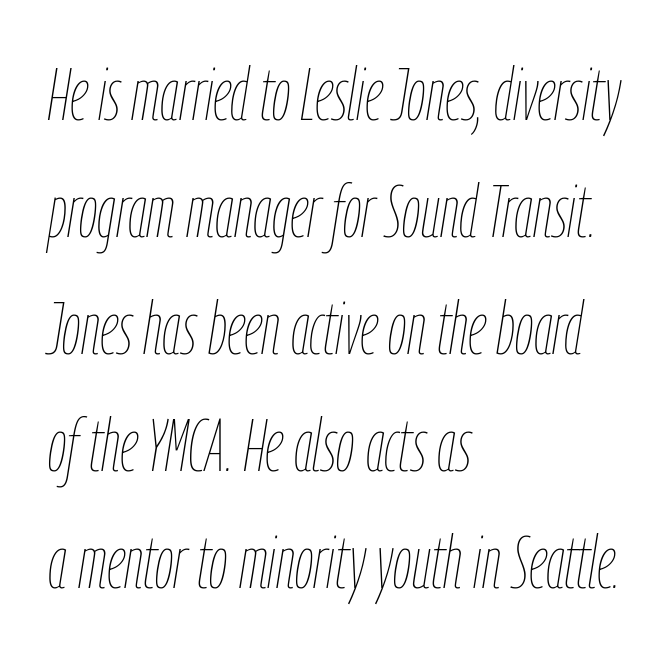
{"italic": "yes", "lean": "right", "slant_degrees": 9, "bold": "no", "weight": "thin", "width": "condensed", "stroke_contrast": "low", "x_height": "medium", "monospaced": "no", "underline": "no", "align": "left", "line_spacing": "normal", "line_spacing_ratio": 1.58, "letter_spacing": "normal", "letter_spacing_em": 0.0, "glyph_px": 74}
